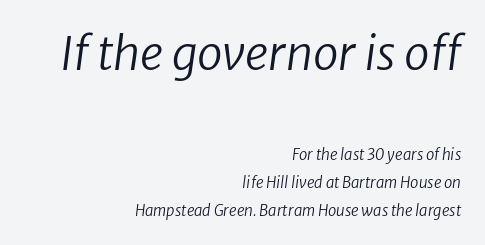
Weight: regular or lighter. The space directly below the letters is spotless. Is this a sans? Yes — the strokes have no serifs. The block sitting higher on the canvas is the one with enlarged characters.
